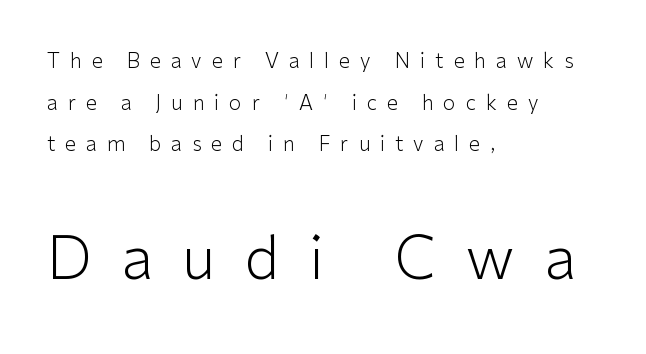
Q: Is the text bold? A: No.
Q: Is the text italic (slanted)? A: No, it is upright.
Q: Is the typeface a serif or a sans-serif typeface? A: Sans-serif.
Q: Is the text underlined? A: No.
Q: How is the paragraph aligned? A: Left-aligned.
Q: Is the spacing between letters normal or unusually wide? A: Unusually wide.
Q: Is the spacing between lines tight, normal or loose? A: Loose.
Q: Which block of text is set in a larger size, the first (top) or the second (bottom)? A: The second (bottom) one.
Q: Width (condensed, normal, or wide)? A: Normal.
Q: Stroke contrast? A: Low.
Q: x-height? A: Medium.
Q: Monospaced? A: No.
